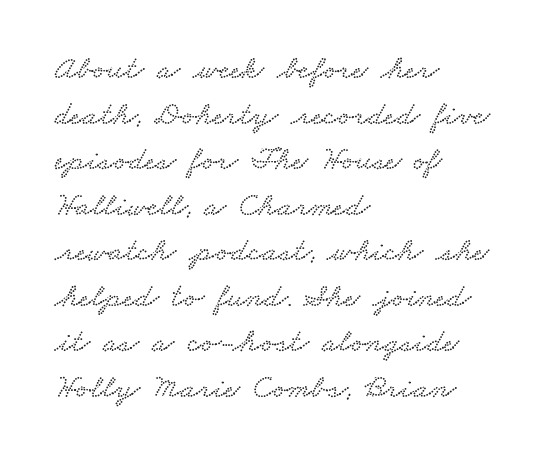
Q: Is the typeface a serif or a sans-serif typeface? A: Serif.
Q: Is the text underlined? A: No.
Q: How is the paragraph aligned? A: Left-aligned.
Q: Is the spacing between letters normal or unusually wide? A: Normal.
Q: Is the spacing between lines tight, normal or loose? A: Normal.
Q: Width (condensed, normal, or wide)? A: Wide.
Q: Stroke contrast? A: Low.
Q: x-height? A: Small.
Q: Monospaced? A: No.
